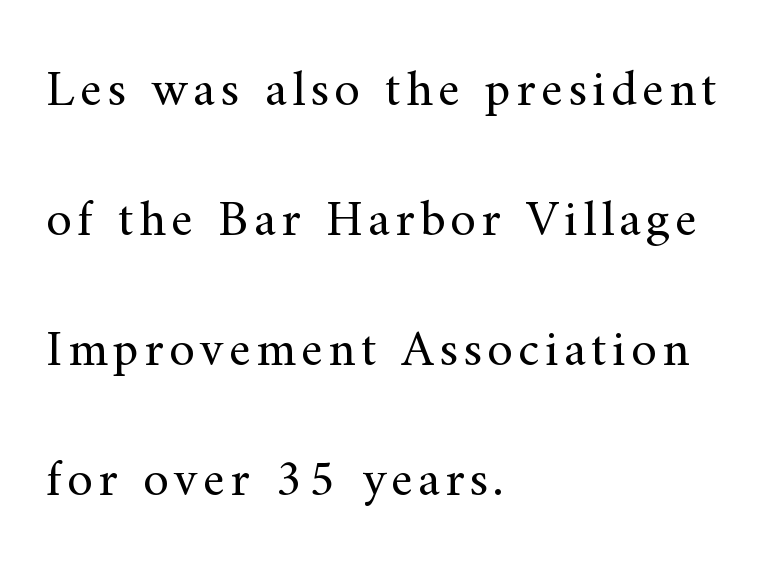
Here the designer chose a conventional face with non-uniform glyph widths. Heft: none added — not bold. Compared with a centered layout, this one pins lines to the left instead. Loosely led — the rows are spread out. When letters stand straight like this, we call the style roman or upright.
